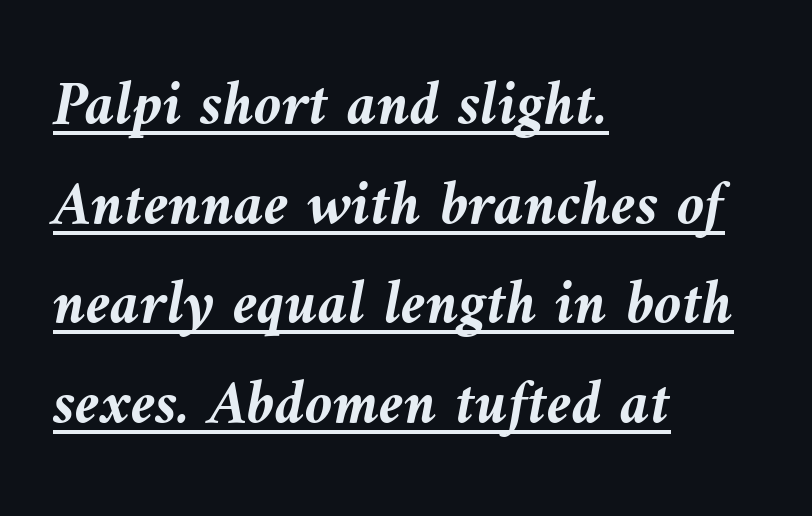
Q: Is the text bold? A: Yes.
Q: Is the text italic (slanted)? A: Yes, it leans left by about 10 degrees.
Q: Is the text underlined? A: Yes.
Q: How is the paragraph aligned? A: Left-aligned.
Q: Is the spacing between letters normal or unusually wide? A: Normal.
Q: Is the spacing between lines tight, normal or loose? A: Normal.
Q: Width (condensed, normal, or wide)? A: Normal.
Q: Stroke contrast? A: Medium.
Q: x-height? A: Medium.
Q: Monospaced? A: No.
